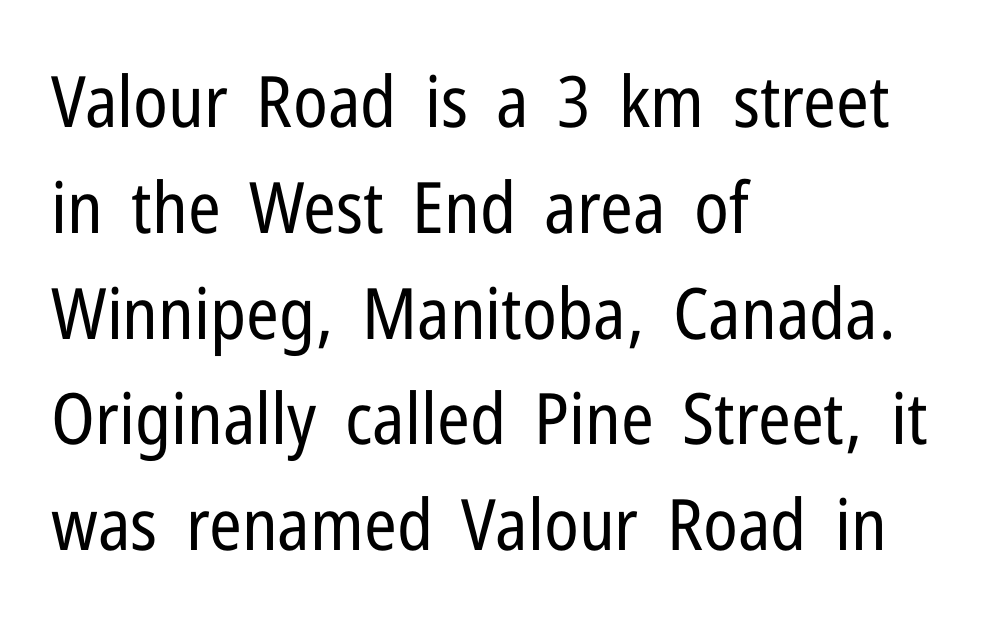
{"serif": "no", "italic": "no", "bold": "no", "weight": "regular", "width": "condensed", "stroke_contrast": "low", "x_height": "medium", "monospaced": "no", "underline": "no", "align": "left", "line_spacing": "normal", "line_spacing_ratio": 1.49, "letter_spacing": "normal", "letter_spacing_em": 0.0, "glyph_px": 71}
